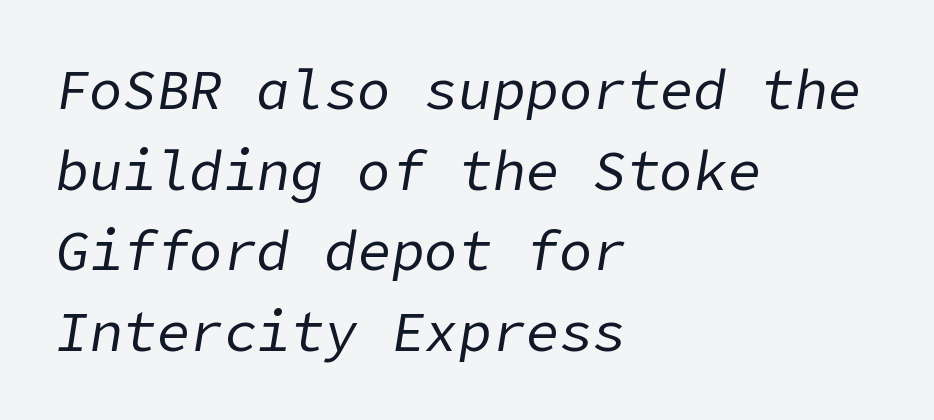
{"italic": "yes", "lean": "right", "slant_degrees": 9, "bold": "no", "weight": "regular", "width": "normal", "stroke_contrast": "low", "x_height": "medium", "underline": "no", "align": "left", "line_spacing": "normal", "line_spacing_ratio": 1.44, "letter_spacing": "normal", "letter_spacing_em": 0.0, "glyph_px": 56}
